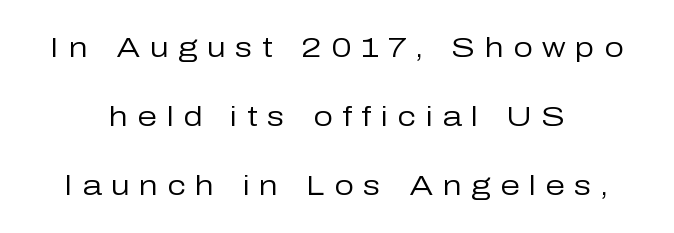
Q: Is the text bold? A: No.
Q: Is the text italic (slanted)? A: No, it is upright.
Q: Is the typeface a serif or a sans-serif typeface? A: Sans-serif.
Q: Is the text underlined? A: No.
Q: How is the paragraph aligned? A: Centered.
Q: Is the spacing between letters normal or unusually wide? A: Unusually wide.
Q: Is the spacing between lines tight, normal or loose? A: Loose.
Q: Width (condensed, normal, or wide)? A: Normal.
Q: Stroke contrast? A: Low.
Q: x-height? A: Medium.
Q: Monospaced? A: No.
